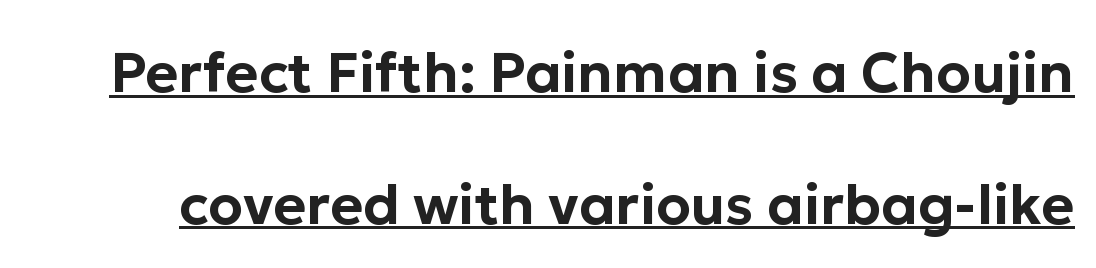
{"serif": "no", "italic": "no", "width": "normal", "stroke_contrast": "low", "x_height": "medium", "monospaced": "no", "underline": "yes", "line_spacing": "loose", "line_spacing_ratio": 2.35, "letter_spacing": "normal", "letter_spacing_em": 0.0, "glyph_px": 56}
